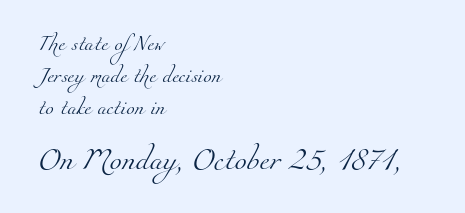
Q: Is the text bold? A: No.
Q: Is the text underlined? A: No.
Q: How is the paragraph aligned? A: Left-aligned.
Q: Is the spacing between letters normal or unusually wide? A: Normal.
Q: Is the spacing between lines tight, normal or loose? A: Loose.
Q: Which block of text is set in a larger size, the first (top) or the second (bottom)? A: The second (bottom) one.
